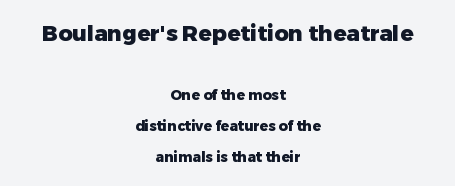
Q: Is the text bold? A: Yes.
Q: Is the text italic (slanted)? A: No, it is upright.
Q: Is the text underlined? A: No.
Q: How is the paragraph aligned? A: Centered.
Q: Is the spacing between letters normal or unusually wide? A: Normal.
Q: Is the spacing between lines tight, normal or loose? A: Loose.
Q: Which block of text is set in a larger size, the first (top) or the second (bottom)? A: The first (top) one.
